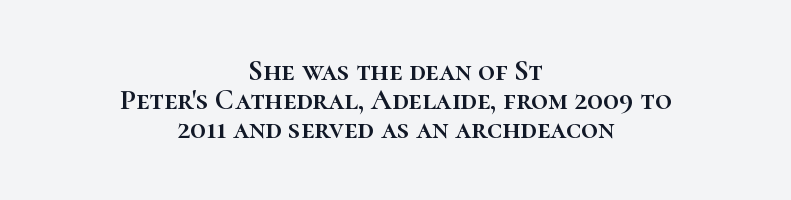
The image shows 29 px text type, upright; set centered, tight line spacing (1.0x), normal letter spacing, not underlined; high stroke contrast and a medium x-height.
